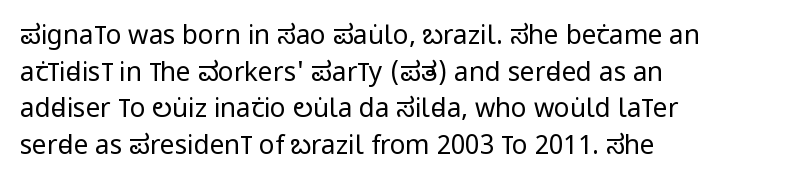
The image shows 26 px text type, upright; set left-aligned, normal line spacing (1.41x), normal letter spacing, not underlined.
